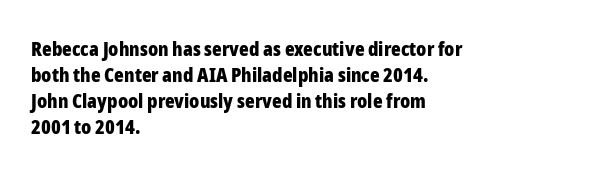
{"italic": "no", "bold": "yes", "underline": "no", "align": "left", "line_spacing": "normal", "line_spacing_ratio": 1.3, "letter_spacing": "normal", "letter_spacing_em": 0.0, "glyph_px": 20}
